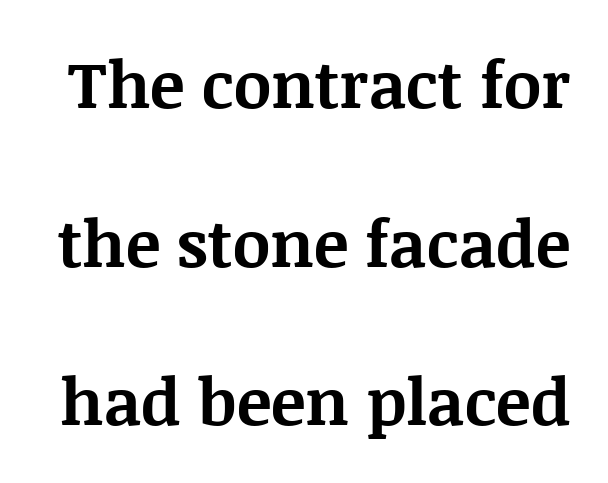
The typesetting leans heavy: a genuine bold. The passage shown is typed in a proportional face where columns would drift. It's the straight-up-and-down kind of type. A typesetter would call this leading open, well beyond the default.
